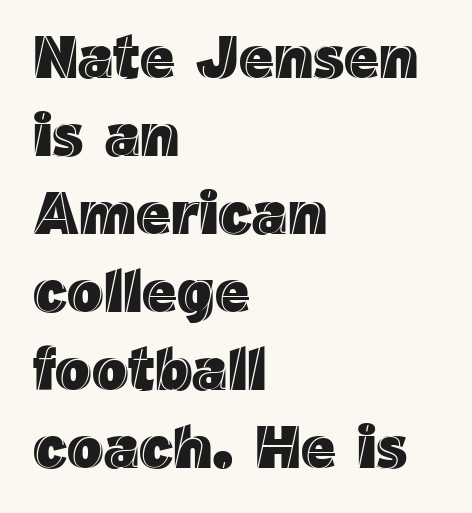
Students, note that the glyphs here touch the page at normal intervals. Where is the straight margin? On the left. Bare-footed words on every line. These lines are rendered in a variable-pitch font. Notice how the stems are strictly vertical — no italics here.
